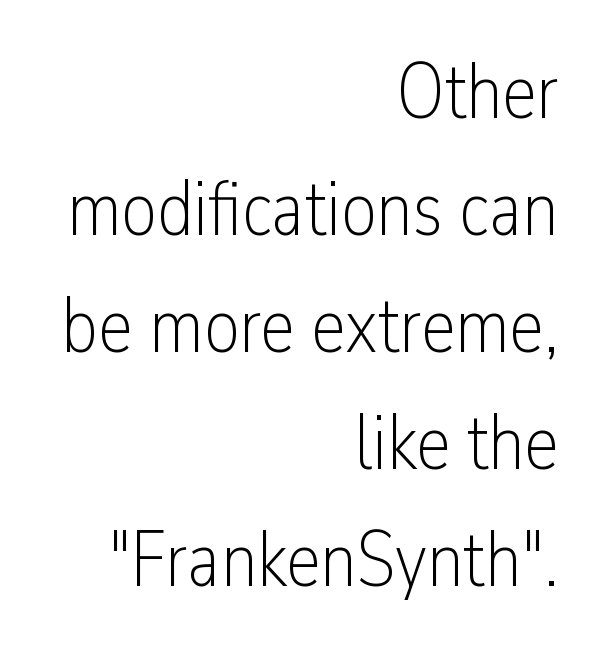
Q: Is the text bold? A: No.
Q: Is the text italic (slanted)? A: No, it is upright.
Q: Is the typeface a serif or a sans-serif typeface? A: Sans-serif.
Q: Is the text underlined? A: No.
Q: How is the paragraph aligned? A: Right-aligned.
Q: Is the spacing between letters normal or unusually wide? A: Normal.
Q: Is the spacing between lines tight, normal or loose? A: Normal.
Q: Width (condensed, normal, or wide)? A: Condensed.
Q: Stroke contrast? A: Low.
Q: x-height? A: Medium.
Q: Monospaced? A: No.
